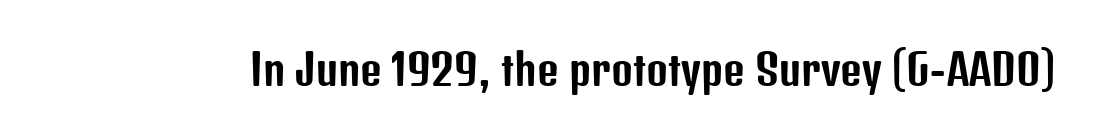
Q: Is the text italic (slanted)? A: No, it is upright.
Q: Is the typeface a serif or a sans-serif typeface? A: Sans-serif.
Q: Is the text underlined? A: No.
Q: Is the spacing between letters normal or unusually wide? A: Normal.
Q: Width (condensed, normal, or wide)? A: Condensed.
Q: Stroke contrast? A: Low.
Q: x-height? A: Medium.
Q: Monospaced? A: No.
